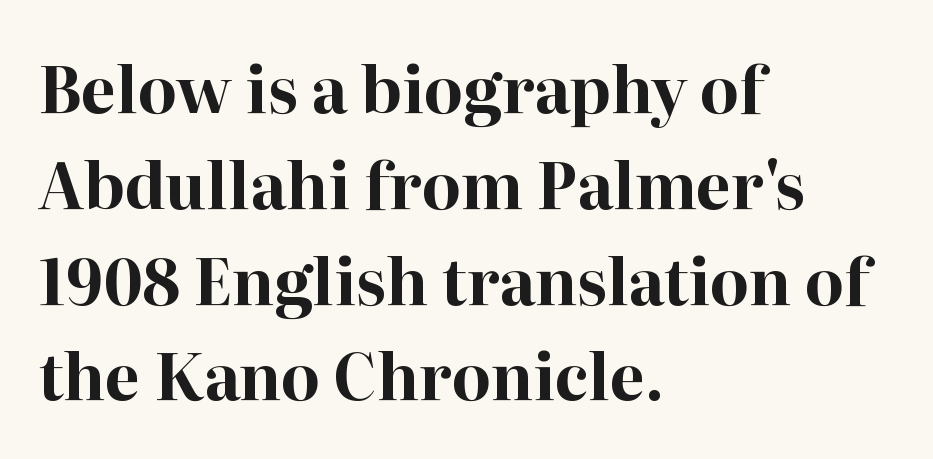
The image shows 63 px bold serif type, upright; set left-aligned, normal line spacing (1.52x), normal letter spacing, not underlined; high stroke contrast and a medium x-height.
